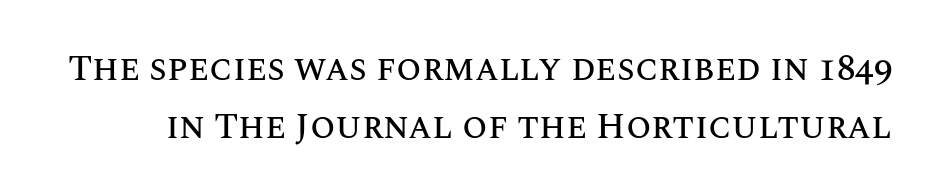
Q: Is the text italic (slanted)? A: No, it is upright.
Q: Is the text underlined? A: No.
Q: Is the spacing between letters normal or unusually wide? A: Normal.
Q: Is the spacing between lines tight, normal or loose? A: Normal.
Q: Width (condensed, normal, or wide)? A: Normal.
Q: Stroke contrast? A: Medium.
Q: x-height? A: Large.
Q: Monospaced? A: No.
